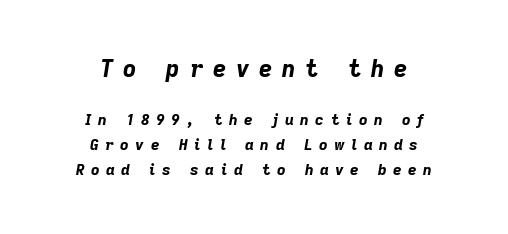
The image shows 23 px bold type, italic (leaning right); set centered, normal line spacing (1.65x), unusually wide letter spacing (+0.43 em), not underlined; the first (top) block is 1.53x larger.
